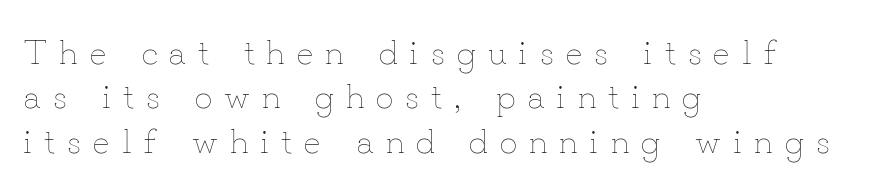
Q: Is the text bold? A: No.
Q: Is the text italic (slanted)? A: No, it is upright.
Q: Is the text underlined? A: No.
Q: How is the paragraph aligned? A: Left-aligned.
Q: Is the spacing between letters normal or unusually wide? A: Unusually wide.
Q: Is the spacing between lines tight, normal or loose? A: Normal.
Q: Width (condensed, normal, or wide)? A: Normal.
Q: Stroke contrast? A: Low.
Q: x-height? A: Small.
Q: Monospaced? A: No.
